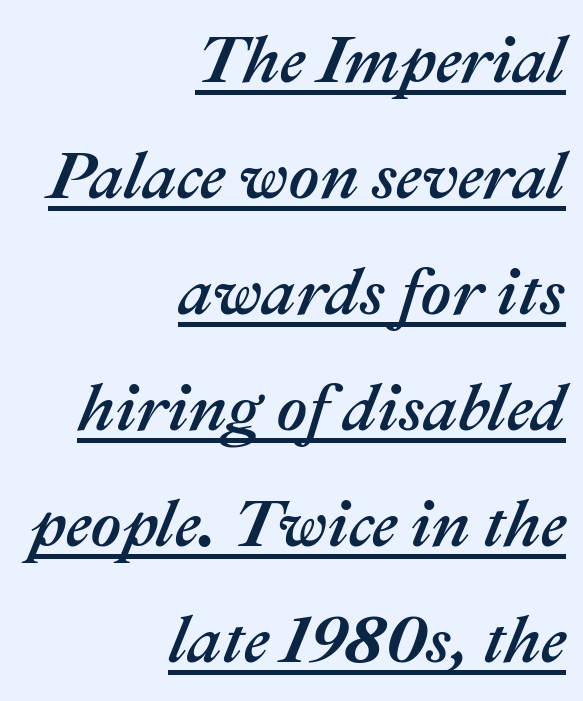
Q: Is the text italic (slanted)? A: Yes, it leans right by about 22 degrees.
Q: Is the text underlined? A: Yes.
Q: How is the paragraph aligned? A: Right-aligned.
Q: Is the spacing between letters normal or unusually wide? A: Normal.
Q: Width (condensed, normal, or wide)? A: Normal.
Q: Stroke contrast? A: Medium.
Q: x-height? A: Medium.
Q: Monospaced? A: No.
